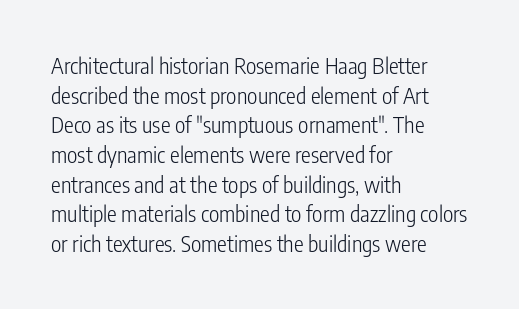
Unmarked baselines from the first word to the last. The designer left line spacing at the default. The rendering anchors every line to the left-hand side. The gaps between neighbouring characters are ordinary and unremarkable. The type sits square on the baseline with zero lean.
